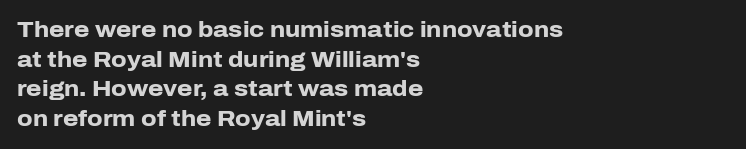
Caption: standard tracking, unaltered. Bold? Absolutely — the strokes are thick and heavy. Where is the straight margin? On the left. The line-height multiplier appears to be the usual default. Underlining? Definitely not there. Upright lettering throughout.
